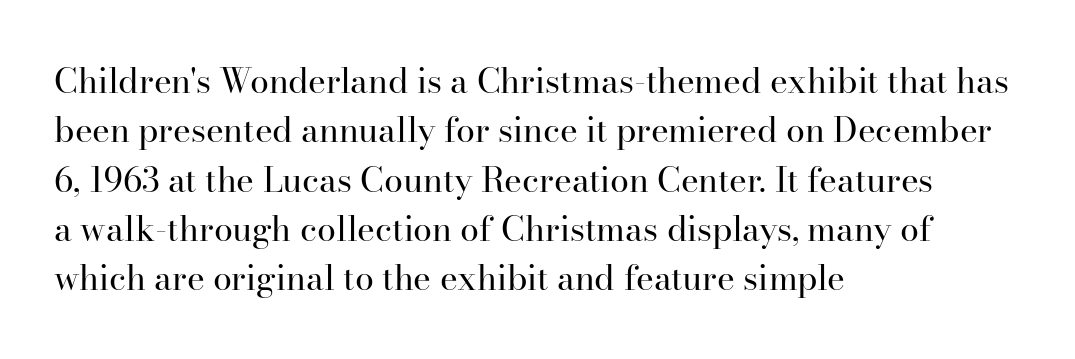
{"serif": "yes", "italic": "no", "bold": "no", "weight": "regular", "width": "normal", "stroke_contrast": "high", "x_height": "small", "monospaced": "no", "underline": "no", "align": "left", "line_spacing": "normal", "line_spacing_ratio": 1.45, "letter_spacing": "normal", "letter_spacing_em": 0.0, "glyph_px": 34}
